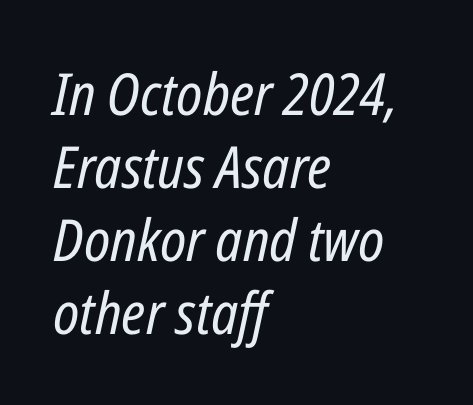
A bare baseline throughout the passage. A typesetter would call this leading conventional body-copy spacing. Default kerning and tracking; the words read as compact shapes. Think standard paragraph weight, or any step lighter than that. Italic: yes, the glyphs are oblique. The passage shown is typed in a proportional face where columns would drift.
